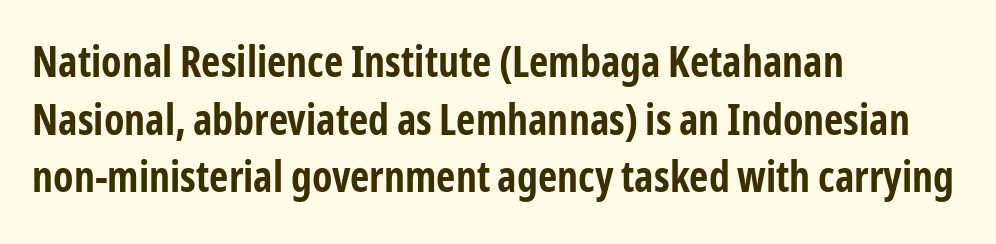
The image shows 42 px bold, condensed sans-serif type, upright; set left-aligned, normal line spacing (1.37x), normal letter spacing, not underlined; low stroke contrast and a medium x-height.
